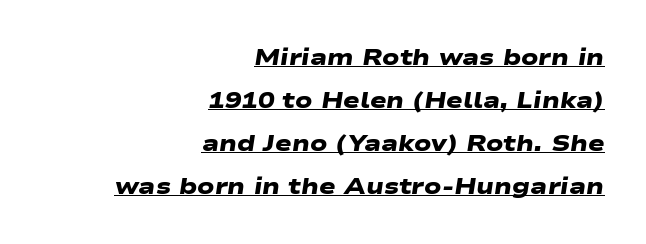
Q: Is the text bold? A: Yes.
Q: Is the text underlined? A: Yes.
Q: How is the paragraph aligned? A: Right-aligned.
Q: Is the spacing between letters normal or unusually wide? A: Normal.
Q: Is the spacing between lines tight, normal or loose? A: Loose.
